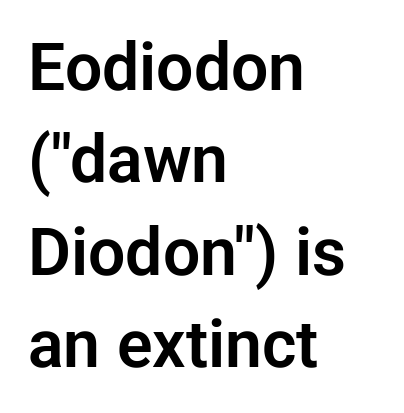
{"serif": "no", "italic": "no", "width": "normal", "stroke_contrast": "low", "x_height": "medium", "monospaced": "no", "underline": "no", "align": "left", "line_spacing": "normal", "line_spacing_ratio": 1.4, "letter_spacing": "normal", "letter_spacing_em": 0.0, "glyph_px": 66}
